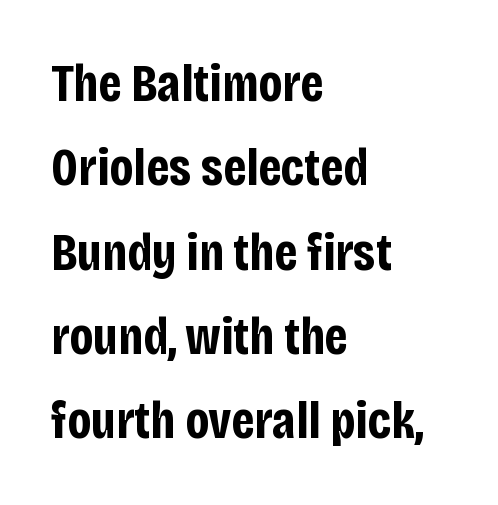
The rows are spaced the way most documents space them. The letters sit at their default tracking, neither squeezed nor spread. Notice how thick the strokes are: this is what a full bold looks like. Only glyphs here, with clear space below each row. Serif or sans? Sans — the stroke terminals are bare.
